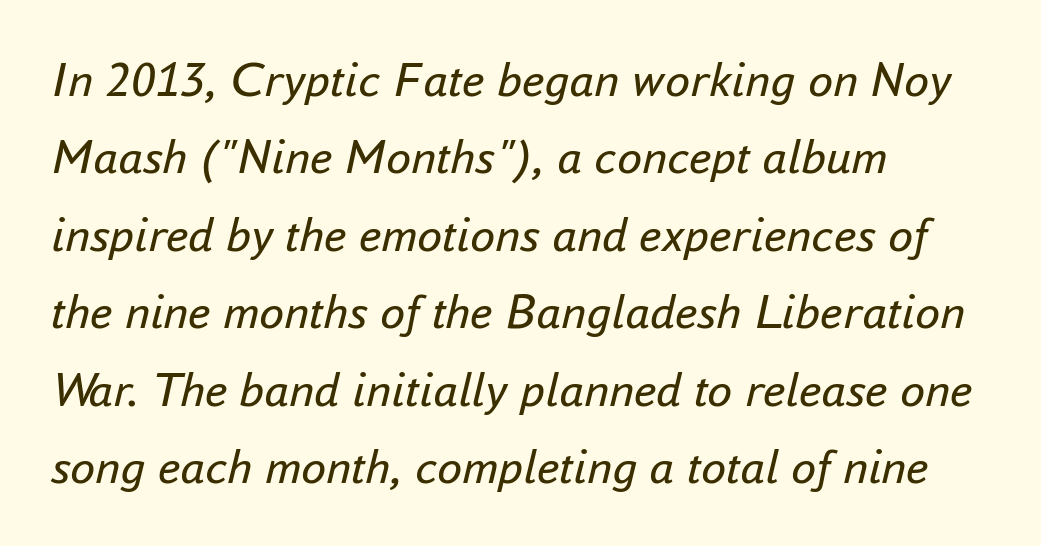
The image shows 50 px regular-weight type, italic (leaning right); set left-aligned, normal line spacing (1.55x), normal letter spacing, not underlined; low stroke contrast and a small x-height.
